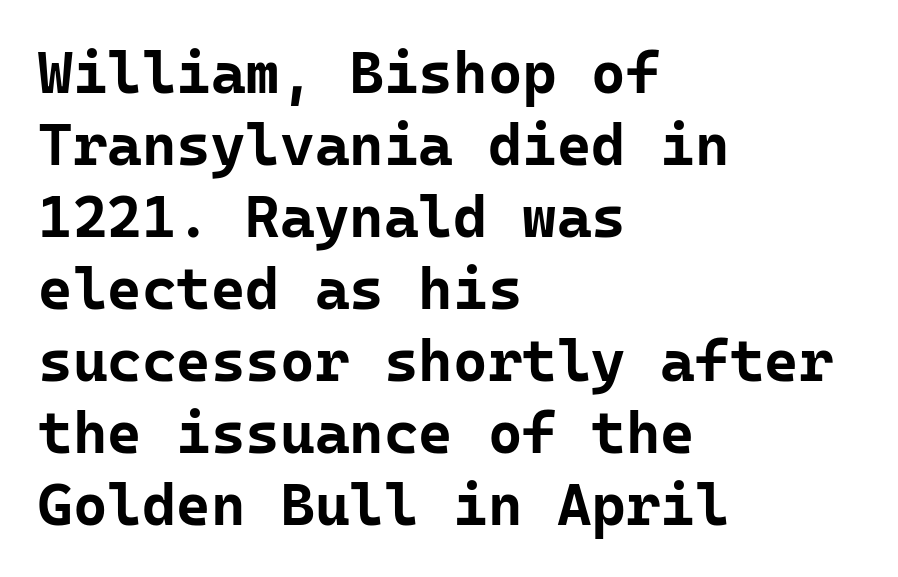
Q: Is the text bold? A: Yes.
Q: Is the text italic (slanted)? A: No, it is upright.
Q: Is the typeface a serif or a sans-serif typeface? A: Sans-serif.
Q: Is the text underlined? A: No.
Q: How is the paragraph aligned? A: Left-aligned.
Q: Is the spacing between letters normal or unusually wide? A: Normal.
Q: Width (condensed, normal, or wide)? A: Normal.
Q: Stroke contrast? A: Low.
Q: x-height? A: Medium.
Q: Monospaced? A: Yes.
